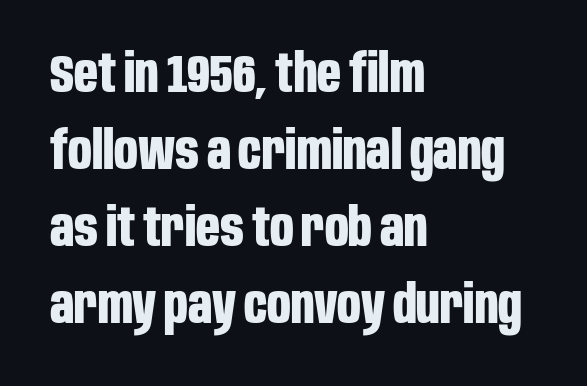
{"serif": "no", "italic": "no", "bold": "yes", "weight": "bold", "width": "condensed", "stroke_contrast": "low", "x_height": "large", "monospaced": "no", "underline": "no", "align": "left", "line_spacing": "normal", "line_spacing_ratio": 1.48, "letter_spacing": "normal", "letter_spacing_em": 0.0, "glyph_px": 52}
